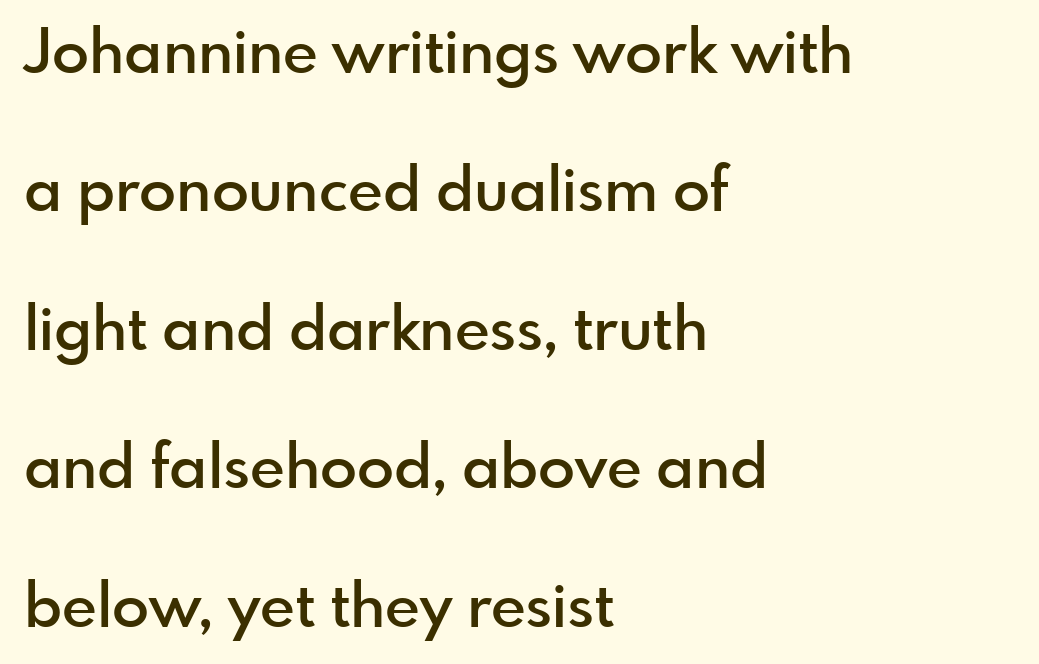
Here the designer chose a conventional face with non-uniform glyph widths. The lines in this sample share a left origin and differ only in where they stop. Type style note: lacks serifs. Words appear dense and cohesive because spacing is normal. The glyphs have the mass of a demibold cut, below bold. The typography opts for an upright posture over an oblique one.
